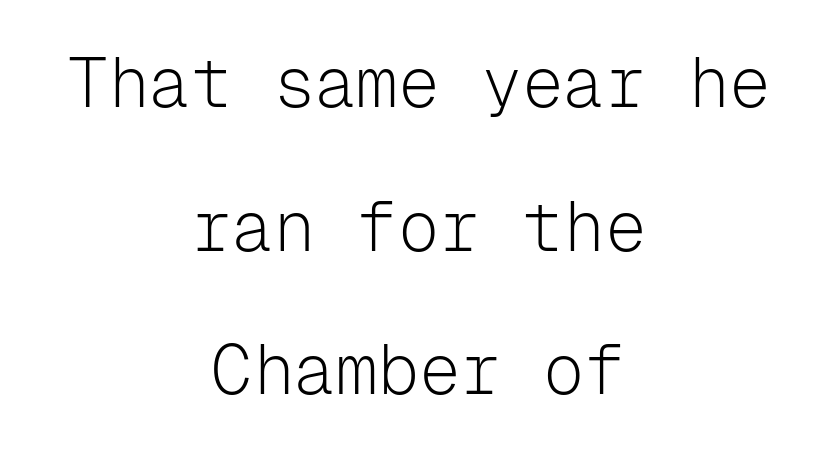
{"serif": "no", "italic": "no", "bold": "no", "weight": "light", "width": "normal", "stroke_contrast": "low", "x_height": "medium", "monospaced": "yes", "underline": "no", "align": "center", "line_spacing": "loose", "line_spacing_ratio": 2.08, "letter_spacing": "normal", "letter_spacing_em": 0.0, "glyph_px": 69}
